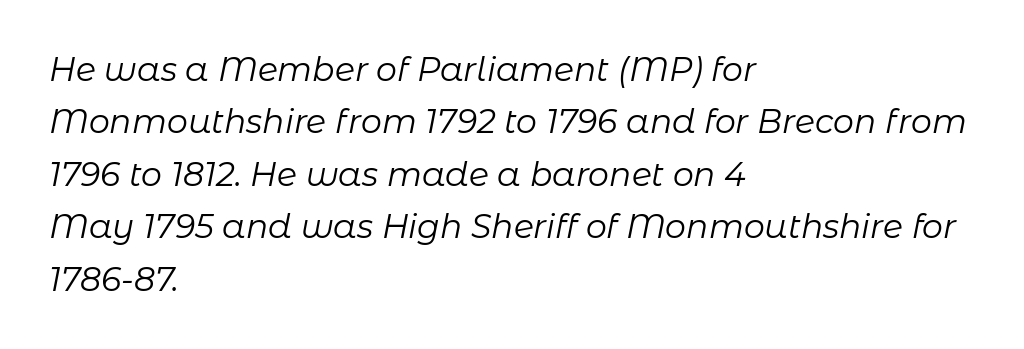
Underline: absent. Words appear dense and cohesive because spacing is normal. The block of text has a typical density, with ordinary space between rows. The characters are drawn with everyday or finer stroke widths. The typesetter chose a ragged-right arrangement here. The glyphs look as if they've been sheared to an angle.
